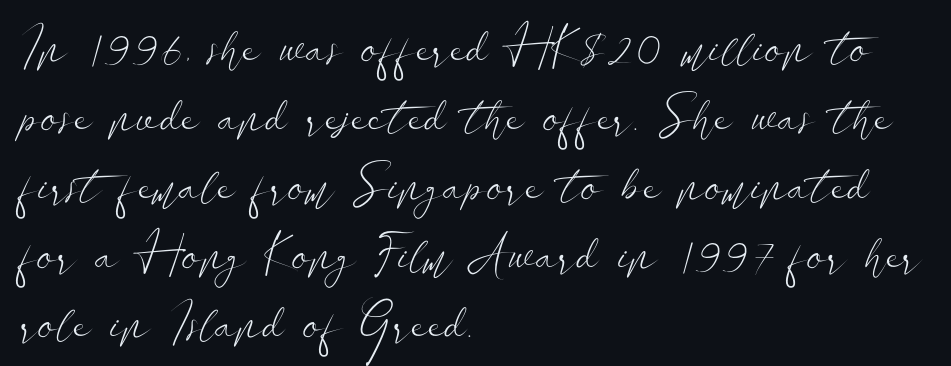
The passage is arranged the way most books set body copy — flush left. The passage shown is typed in a proportional face where columns would drift. Glyph-to-glyph distance matches everyday printed text. Does the type have serifs? No, each stem ends abruptly.
